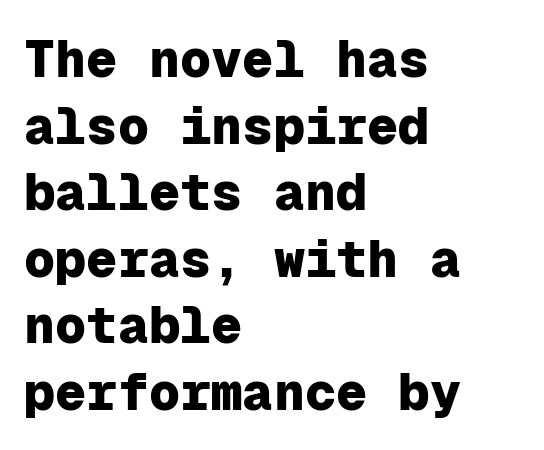
Does the lettering tilt? It doesn't — this is upright. Spacing between characters is what you'd get straight out of the box. Type style note: lacks serifs. The space beneath each line is pristine and unruled.
